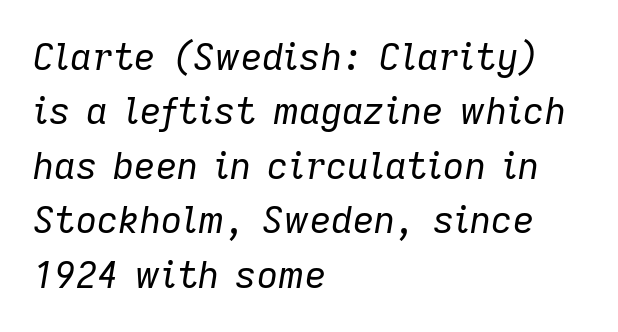
Q: Is the text bold? A: No.
Q: Is the text italic (slanted)? A: Yes, it leans right by about 9 degrees.
Q: Is the text underlined? A: No.
Q: How is the paragraph aligned? A: Left-aligned.
Q: Is the spacing between letters normal or unusually wide? A: Normal.
Q: Is the spacing between lines tight, normal or loose? A: Normal.
Q: Width (condensed, normal, or wide)? A: Normal.
Q: Stroke contrast? A: Low.
Q: x-height? A: Medium.
Q: Monospaced? A: No.
